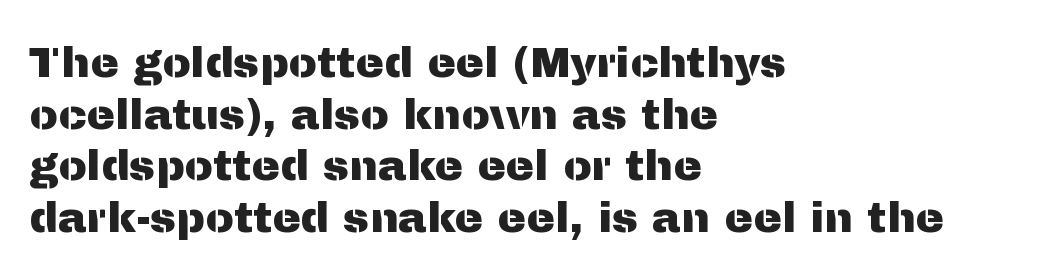
Nobody drew a line under any word here. Do the characters align in a grid? No, the font is proportional. Stroke terminals: plain, sans-serif. Notice how the passage keeps a crisp vertical edge on the left only. Default kerning and tracking; the words read as compact shapes. Is there any slant? The stems are plumb.
